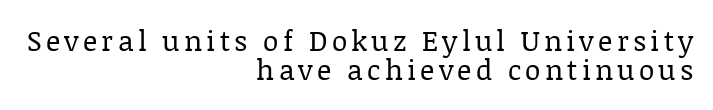
Q: Is the text bold? A: No.
Q: Is the text italic (slanted)? A: No, it is upright.
Q: Is the typeface a serif or a sans-serif typeface? A: Serif.
Q: Is the text underlined? A: No.
Q: How is the paragraph aligned? A: Right-aligned.
Q: Is the spacing between lines tight, normal or loose? A: Tight.
Q: Width (condensed, normal, or wide)? A: Normal.
Q: Stroke contrast? A: Low.
Q: x-height? A: Large.
Q: Monospaced? A: No.
